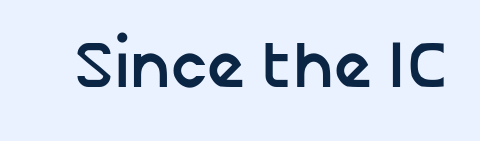
A clean baseline with only descenders dipping below it. The font's upright variant was chosen for this text. The face used here is rendered with its standard letterfit. The rendering uses a bold face; every stroke is thick and dark. The characters display no serif detailing; their extremities are plain. The passage shown is typed in a proportional face where columns would drift.
